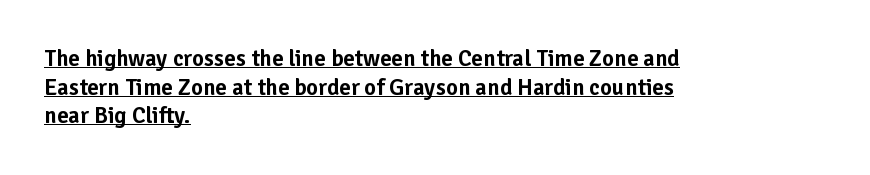
The rendering anchors every line to the left-hand side. Glyph-to-glyph distance matches everyday printed text. The typography opts for an upright posture over an oblique one. Caption: lettering with a line underneath.
